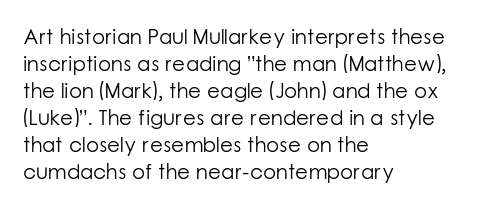
The passage shown is not underscored anywhere. Summary of vertical rhythm: regular, with standard interline spacing. The rag falls on the right side of this text block. Notice how the stems are strictly vertical — no italics here. Vertical stems look standard width or narrower in stroke.
